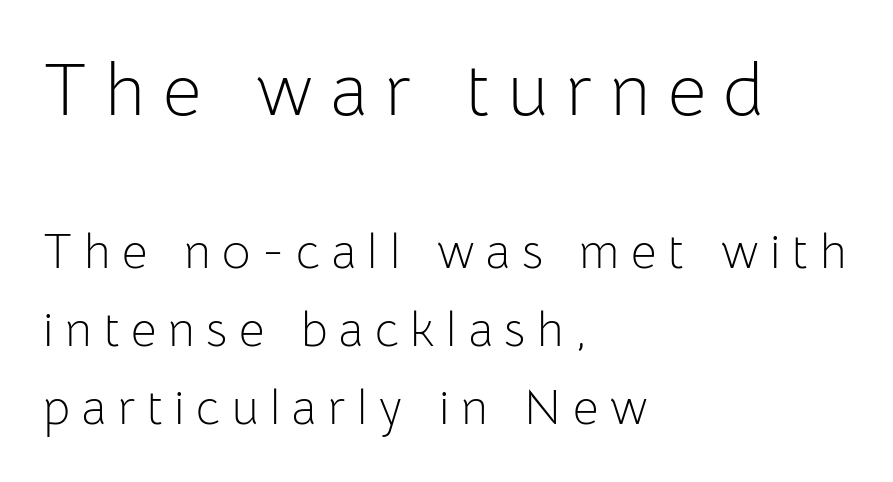
Q: Is the text bold? A: No.
Q: Is the text italic (slanted)? A: No, it is upright.
Q: Is the typeface a serif or a sans-serif typeface? A: Sans-serif.
Q: Is the text underlined? A: No.
Q: How is the paragraph aligned? A: Left-aligned.
Q: Is the spacing between letters normal or unusually wide? A: Unusually wide.
Q: Is the spacing between lines tight, normal or loose? A: Normal.
Q: Which block of text is set in a larger size, the first (top) or the second (bottom)? A: The first (top) one.
Q: Width (condensed, normal, or wide)? A: Normal.
Q: Stroke contrast? A: Low.
Q: x-height? A: Medium.
Q: Monospaced? A: No.
